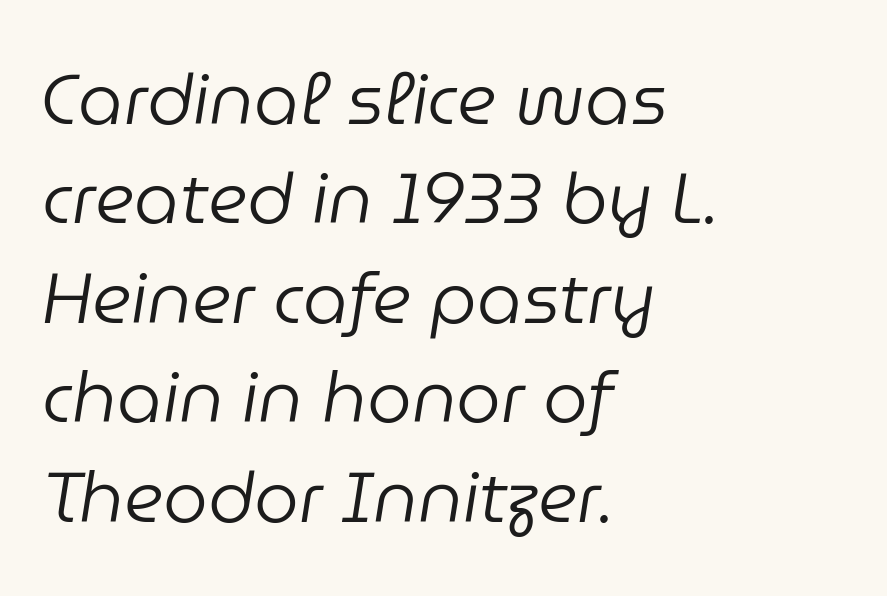
The image shows 71 px regular-weight type, italic (leaning right); set left-aligned, normal line spacing (1.4x), normal letter spacing, not underlined; low stroke contrast and a medium x-height.
